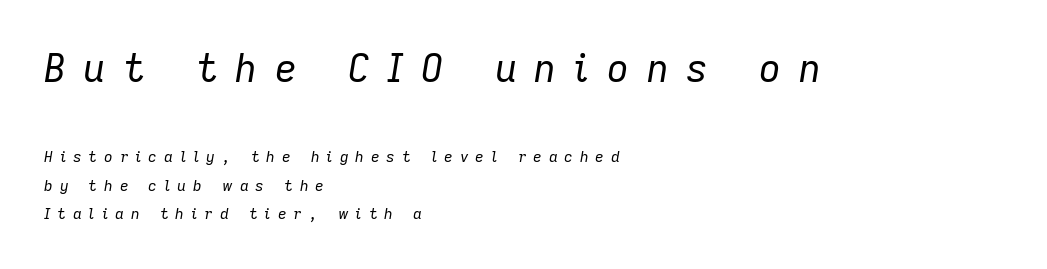
{"italic": "yes", "lean": "right", "slant_degrees": 9, "bold": "no", "weight": "regular", "width": "normal", "stroke_contrast": "low", "x_height": "medium", "monospaced": "no", "underline": "no", "align": "left", "line_spacing": "loose", "line_spacing_ratio": 1.91, "letter_spacing": "wide", "letter_spacing_em": 0.46, "larger_block": "first", "size_ratio": 2.53, "glyph_px": 38}
